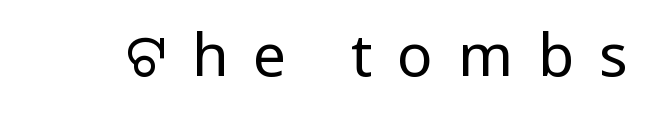
The image shows 59 px regular-weight sans-serif type, upright; set unusually wide letter spacing (+0.42 em), not underlined; low stroke contrast and a medium x-height.
